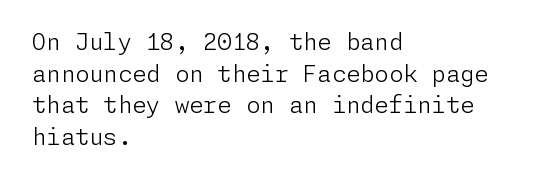
{"italic": "no", "bold": "no", "underline": "no", "align": "left", "line_spacing": "normal", "line_spacing_ratio": 1.38, "letter_spacing": "normal", "letter_spacing_em": 0.0, "glyph_px": 23}
